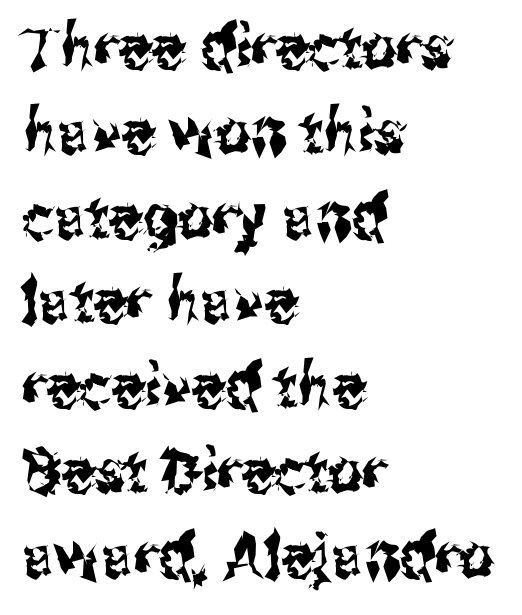
Q: Is the text italic (slanted)? A: No, it is upright.
Q: Is the typeface a serif or a sans-serif typeface? A: Sans-serif.
Q: Is the text underlined? A: No.
Q: How is the paragraph aligned? A: Left-aligned.
Q: Is the spacing between letters normal or unusually wide? A: Normal.
Q: Is the spacing between lines tight, normal or loose? A: Normal.
Q: Width (condensed, normal, or wide)? A: Condensed.
Q: Stroke contrast? A: Medium.
Q: x-height? A: Medium.
Q: Monospaced? A: No.
